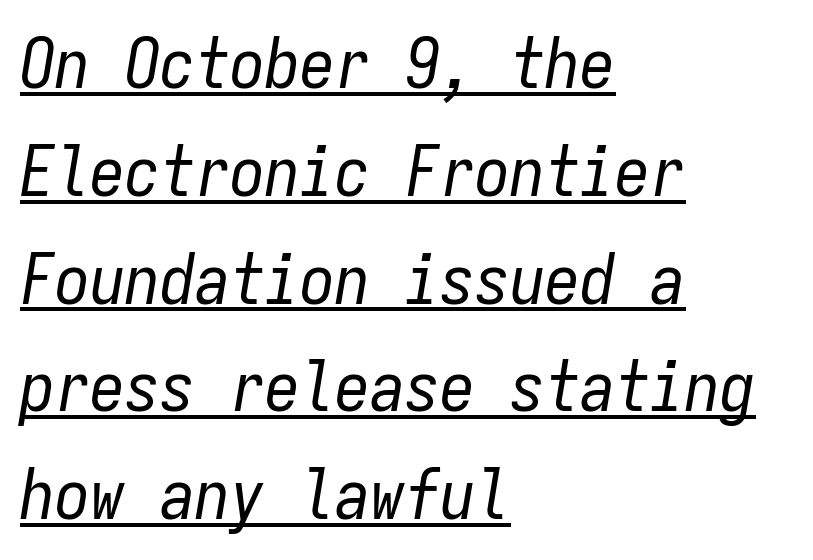
The image shows 70 px regular-weight, condensed type, italic (leaning right), monospaced; set left-aligned, normal line spacing (1.54x), normal letter spacing, underlined; low stroke contrast and a medium x-height.
